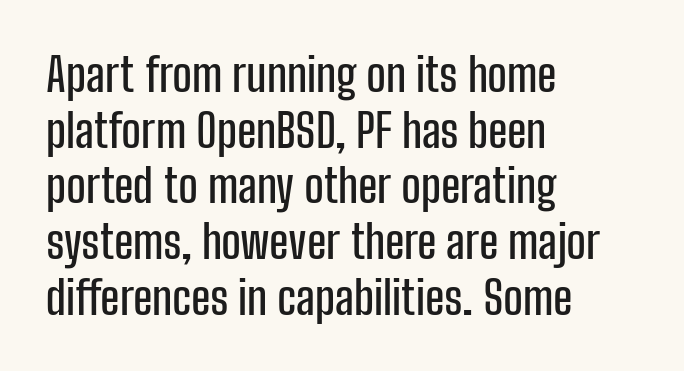
This is the regular roman posture of the typeface. The compositor pushed each line to the left boundary. This sample uses plain, unmodified letter spacing. Letterform terminals end flat and unadorned throughout the passage.
